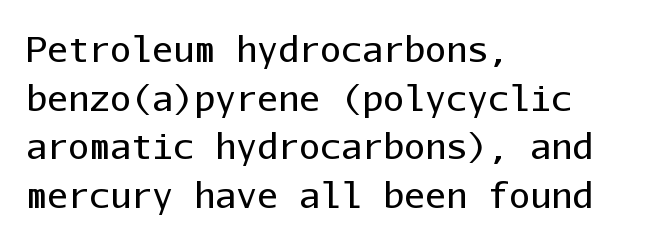
Q: Is the text bold? A: No.
Q: Is the text italic (slanted)? A: No, it is upright.
Q: Is the typeface a serif or a sans-serif typeface? A: Sans-serif.
Q: Is the text underlined? A: No.
Q: How is the paragraph aligned? A: Left-aligned.
Q: Is the spacing between letters normal or unusually wide? A: Normal.
Q: Is the spacing between lines tight, normal or loose? A: Normal.
Q: Width (condensed, normal, or wide)? A: Normal.
Q: Stroke contrast? A: Low.
Q: x-height? A: Medium.
Q: Monospaced? A: Yes.
